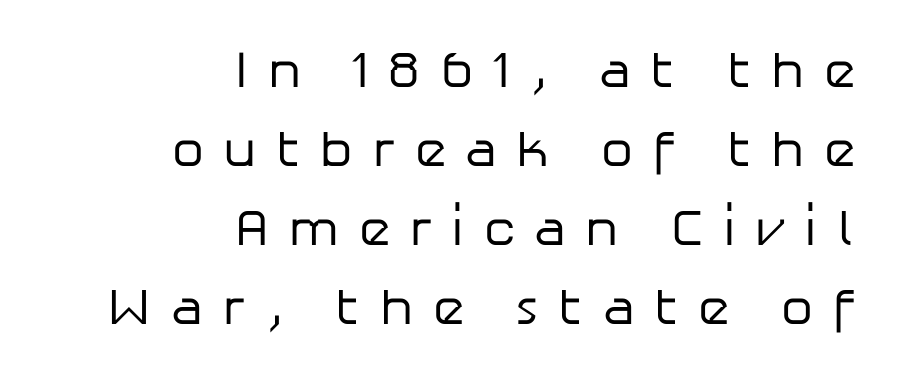
The image shows 51 px regular-weight sans-serif type, upright; set right-aligned, normal line spacing (1.55x), unusually wide letter spacing (+0.38 em), not underlined; low stroke contrast and a medium x-height.
